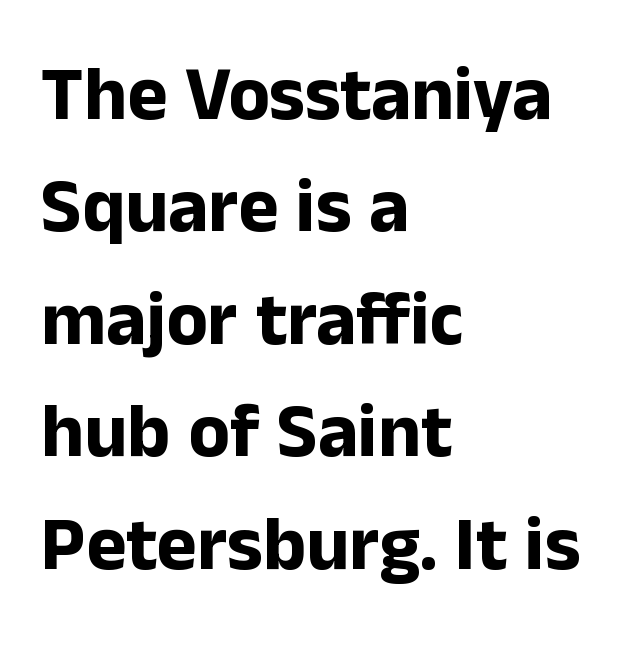
Q: Is the text bold? A: Yes.
Q: Is the text italic (slanted)? A: No, it is upright.
Q: Is the typeface a serif or a sans-serif typeface? A: Sans-serif.
Q: Is the text underlined? A: No.
Q: How is the paragraph aligned? A: Left-aligned.
Q: Is the spacing between letters normal or unusually wide? A: Normal.
Q: Is the spacing between lines tight, normal or loose? A: Normal.
Q: Width (condensed, normal, or wide)? A: Normal.
Q: Stroke contrast? A: Low.
Q: x-height? A: Medium.
Q: Monospaced? A: No.
